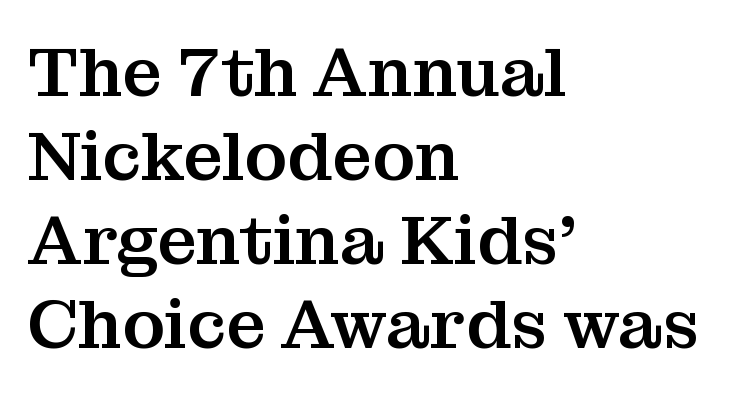
Note the varied advance widths — an 'i' is clearly narrower than an 'm'. It's the straight-up-and-down kind of type. The rendering shows small feet on the letterforms — a serif design. This rendering leaves character spacing at its baseline value. These lines stack with their left ends in a neat column. This rendering features lettering with no underline.
